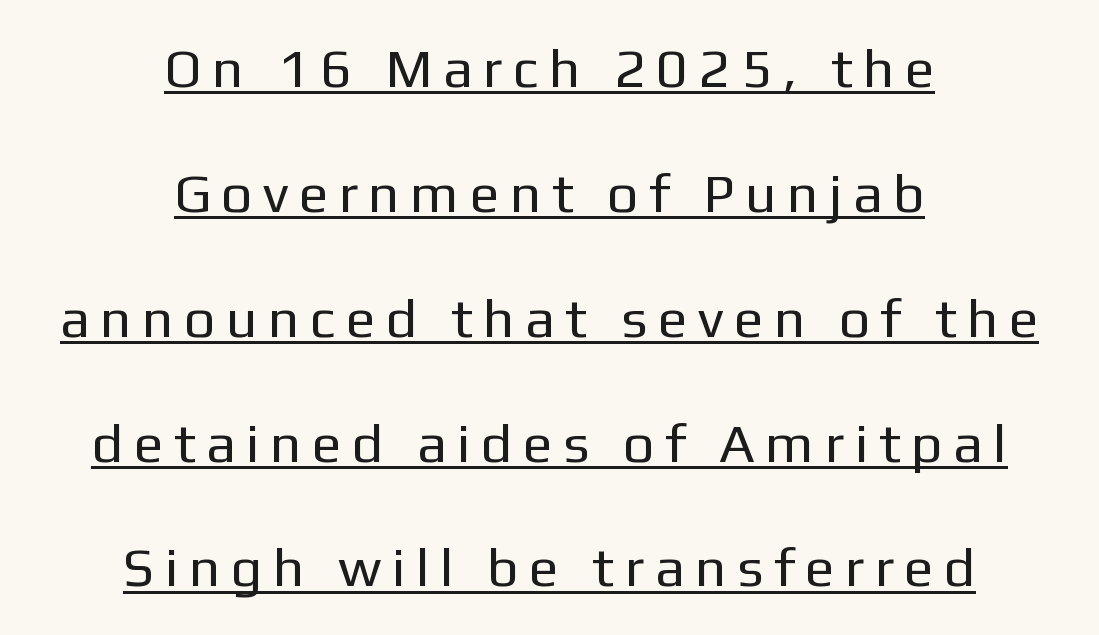
The face used here is a sans, in the tradition of grotesques and geometrics. This rendering uses center alignment, leaving both contours irregular but symmetric. Upright lettering throughout. Underlined type.
